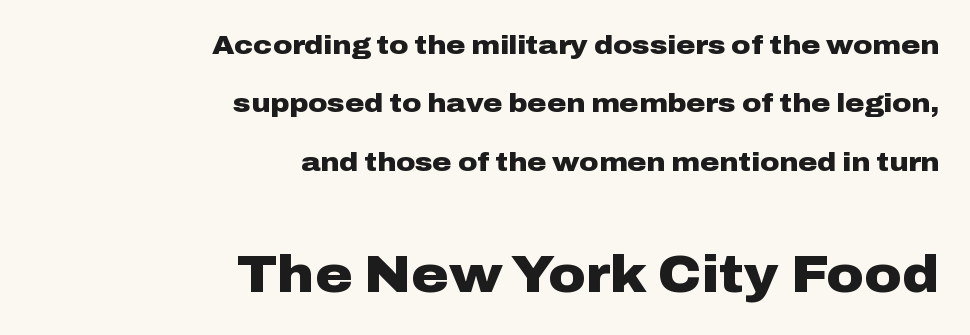
A typesetter would call this leading open, well beyond the default. Weight check: bold — yes, fully. The second block has been scaled up relative to the first. Caption: multi-line text, flush right, ragged left.
